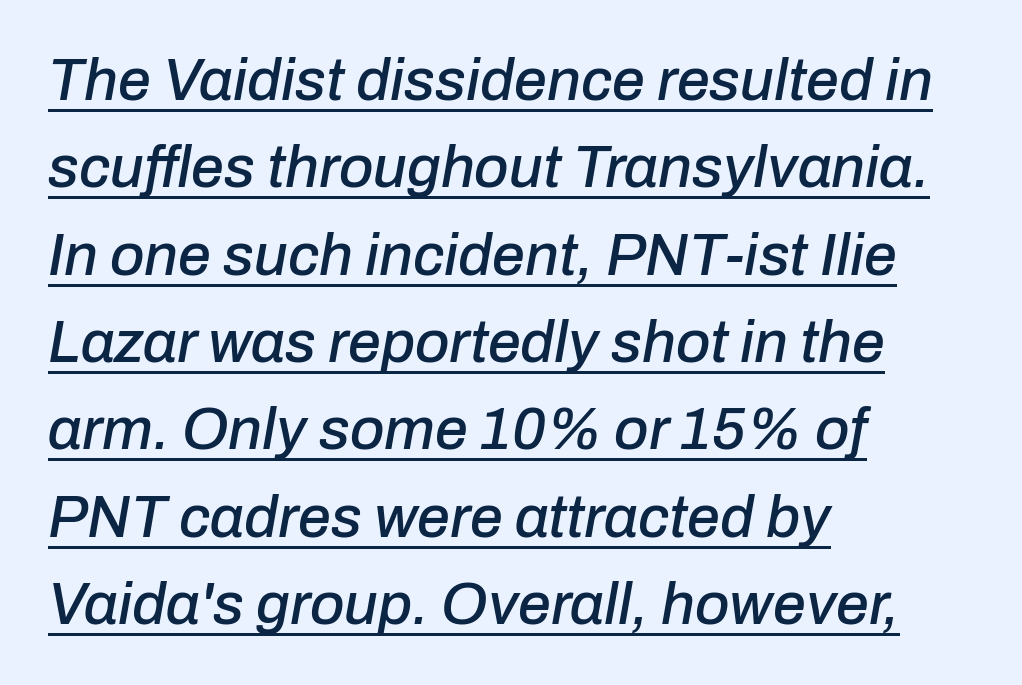
Q: Is the text italic (slanted)? A: Yes, it leans right by about 10 degrees.
Q: Is the text underlined? A: Yes.
Q: How is the paragraph aligned? A: Left-aligned.
Q: Is the spacing between letters normal or unusually wide? A: Normal.
Q: Is the spacing between lines tight, normal or loose? A: Normal.
Q: Width (condensed, normal, or wide)? A: Normal.
Q: Stroke contrast? A: Low.
Q: x-height? A: Medium.
Q: Monospaced? A: No.
